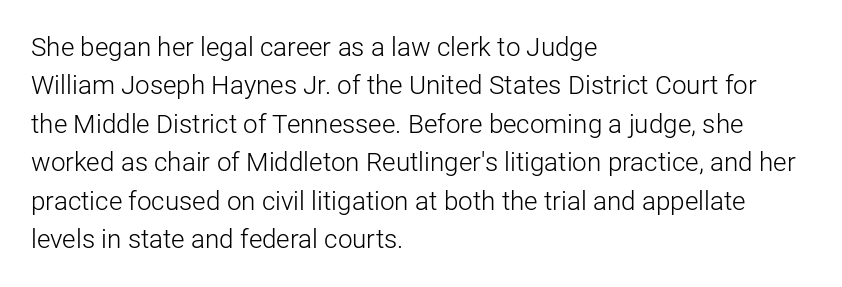
Leftover space on each line is placed entirely after the last word. The font sits on the lighter half of the weight spectrum, regular included. Here the glyphs are tracked normally, forming tight word shapes. Evenly set lines give the paragraph a standard silhouette. The area under the type is left untouched. The letters stand upright; this is a roman face.
